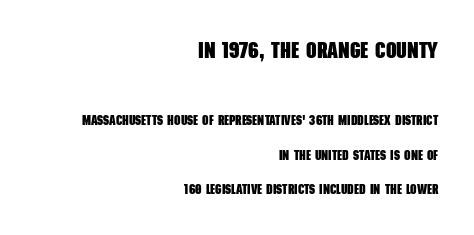
Nobody touched the tracking dial on this one. Quick note: interline space is abundant. Underline: absent. Line endings align vertically; line beginnings do not. The face used here appears at its bigger size in the upper chunk.
